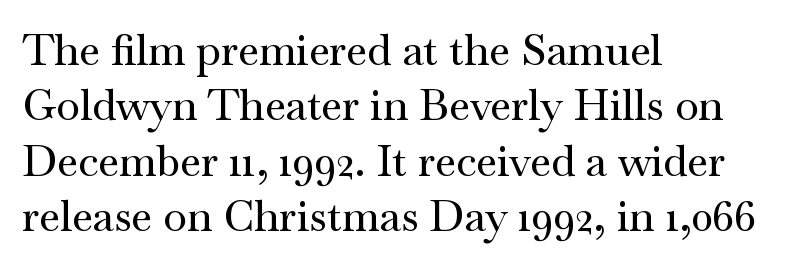
{"serif": "yes", "italic": "no", "width": "wide", "stroke_contrast": "medium", "x_height": "small", "monospaced": "no", "underline": "no", "align": "left", "line_spacing": "normal", "line_spacing_ratio": 1.29, "letter_spacing": "normal", "letter_spacing_em": 0.0, "glyph_px": 43}
